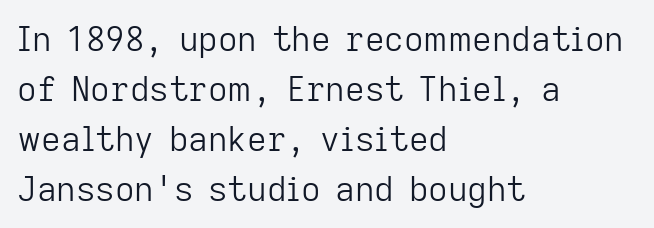
The image shows 34 px light sans-serif type, upright; set left-aligned, normal line spacing (1.47x), normal letter spacing, not underlined; low stroke contrast and a medium x-height.
